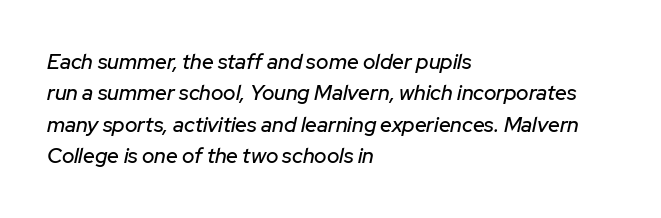
Nothing unusual about the tracking: characters are spaced as the font intends. In CSS terms this would be text-align: left. Is there much room between lines? A standard amount, neither cramped nor airy. Check under the words: just untouched page. Compared with ordinary roman type, these characters are visibly tilted.
